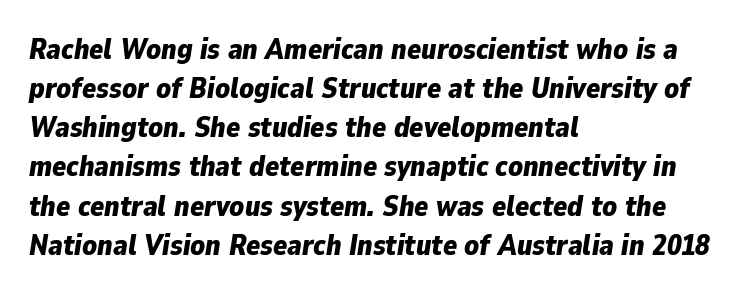
Weight check: bold — yes, fully. You could call the tracking neutral — neither tight nor loose. The passage shown leans; its letterforms are oblique. Spacing verdict: proportional, widths tailored to each character. Line spacing here is normal. The lines are quadded left.
